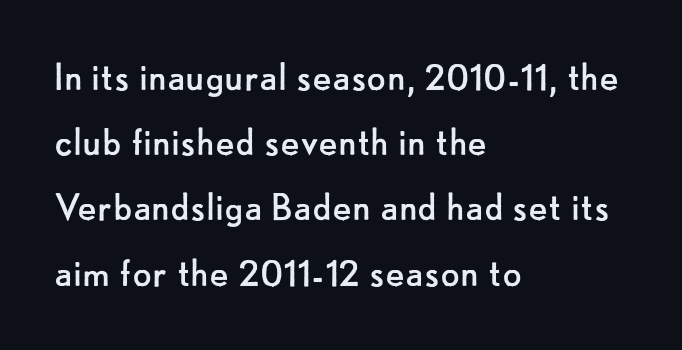
{"serif": "no", "italic": "no", "bold": "no", "weight": "regular", "width": "normal", "stroke_contrast": "low", "x_height": "small", "monospaced": "no", "underline": "no", "align": "left", "line_spacing": "normal", "line_spacing_ratio": 1.45, "letter_spacing": "normal", "letter_spacing_em": 0.0, "glyph_px": 45}
